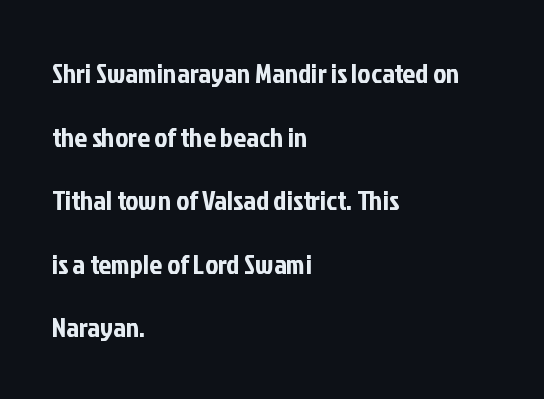
Q: Is the text italic (slanted)? A: No, it is upright.
Q: Is the typeface a serif or a sans-serif typeface? A: Sans-serif.
Q: Is the text underlined? A: No.
Q: How is the paragraph aligned? A: Left-aligned.
Q: Is the spacing between letters normal or unusually wide? A: Normal.
Q: Is the spacing between lines tight, normal or loose? A: Loose.
Q: Width (condensed, normal, or wide)? A: Condensed.
Q: Stroke contrast? A: Low.
Q: x-height? A: Medium.
Q: Monospaced? A: No.
